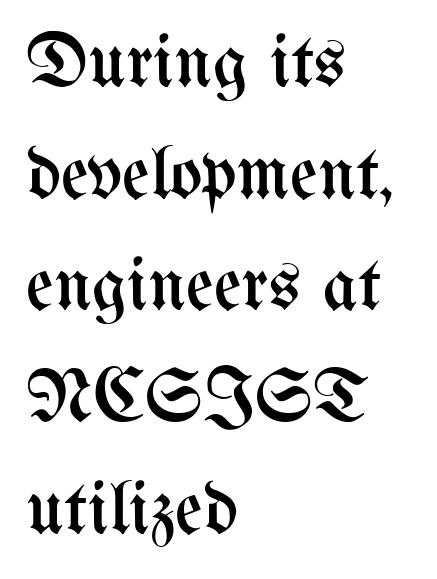
{"italic": "no", "bold": "no", "weight": "regular", "width": "condensed", "stroke_contrast": "medium", "x_height": "medium", "monospaced": "no", "underline": "no", "align": "left", "line_spacing": "normal", "line_spacing_ratio": 1.47, "letter_spacing": "normal", "letter_spacing_em": 0.0, "glyph_px": 76}
